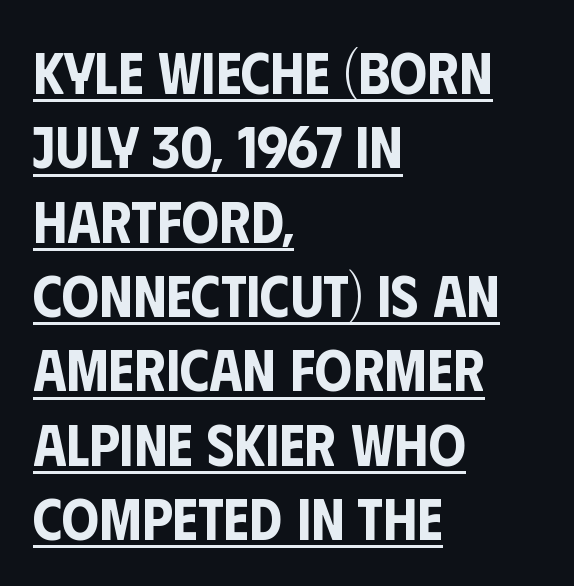
The image shows 59 px condensed sans-serif type, upright; set left-aligned, normal line spacing (1.26x), normal letter spacing, underlined; low stroke contrast and a large x-height.
